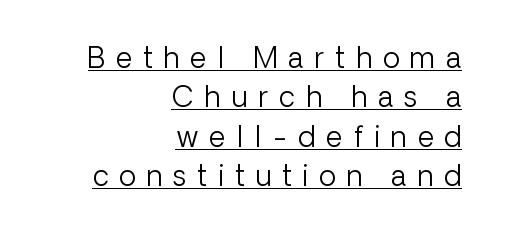
{"serif": "no", "italic": "no", "bold": "no", "weight": "light", "width": "normal", "stroke_contrast": "low", "x_height": "medium", "monospaced": "no", "underline": "yes", "align": "right", "line_spacing": "normal", "line_spacing_ratio": 1.41, "letter_spacing": "wide", "letter_spacing_em": 0.39, "glyph_px": 28}
